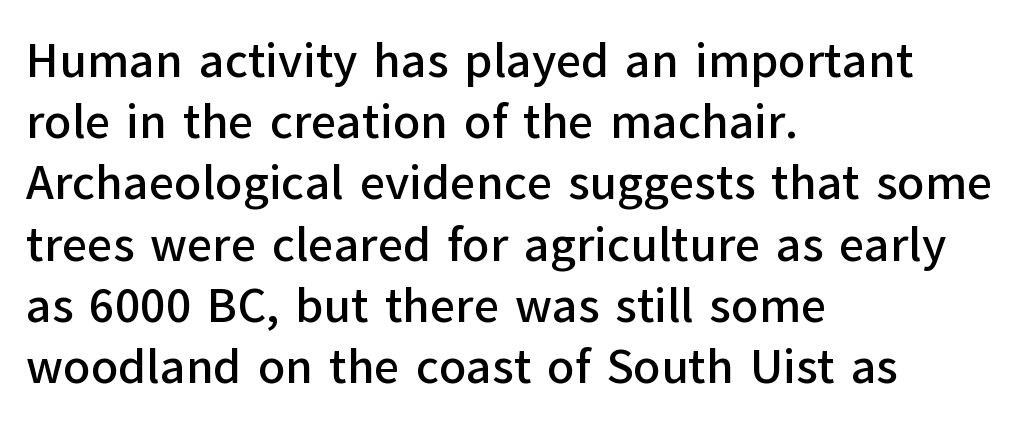
Q: Is the text italic (slanted)? A: No, it is upright.
Q: Is the typeface a serif or a sans-serif typeface? A: Sans-serif.
Q: Is the text underlined? A: No.
Q: How is the paragraph aligned? A: Left-aligned.
Q: Is the spacing between letters normal or unusually wide? A: Normal.
Q: Is the spacing between lines tight, normal or loose? A: Normal.
Q: Width (condensed, normal, or wide)? A: Normal.
Q: Stroke contrast? A: Low.
Q: x-height? A: Medium.
Q: Monospaced? A: No.
